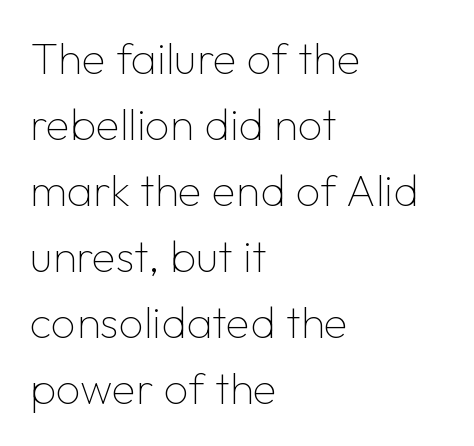
Q: Is the text bold? A: No.
Q: Is the text italic (slanted)? A: No, it is upright.
Q: Is the typeface a serif or a sans-serif typeface? A: Sans-serif.
Q: Is the text underlined? A: No.
Q: How is the paragraph aligned? A: Left-aligned.
Q: Is the spacing between letters normal or unusually wide? A: Normal.
Q: Is the spacing between lines tight, normal or loose? A: Normal.
Q: Width (condensed, normal, or wide)? A: Normal.
Q: Stroke contrast? A: Low.
Q: x-height? A: Medium.
Q: Monospaced? A: No.
